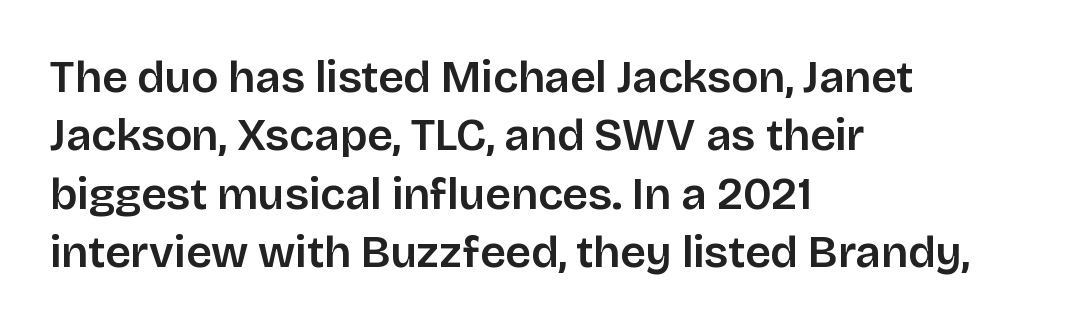
The image shows 45 px sans-serif type, upright; set left-aligned, normal line spacing (1.3x), normal letter spacing, not underlined; low stroke contrast and a large x-height.
